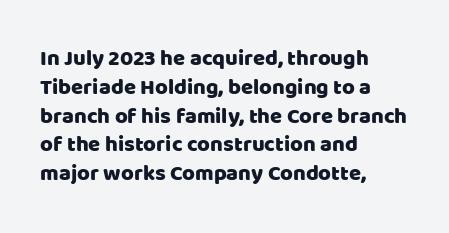
Descender tails drop into unmarked territory. Horizontal alignment here is leftward, the default for most running prose. Does extra space separate the letters? No, they use regular spacing. Upright lettering throughout. Evenly set lines give the paragraph a standard silhouette.
